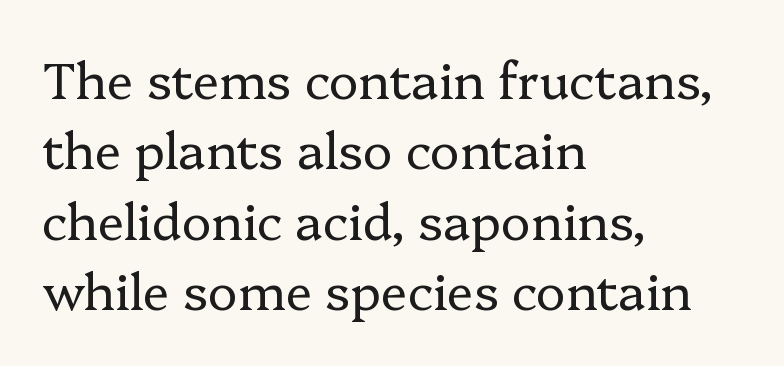
Classification — serif. Nobody touched the tracking dial on this one. Upright lettering throughout. The setting favours the left margin, as ordinary paragraphs usually do. Evenly set lines give the paragraph a standard silhouette. Is the stroke heavy? The answer is a plain regular-or-lighter.
